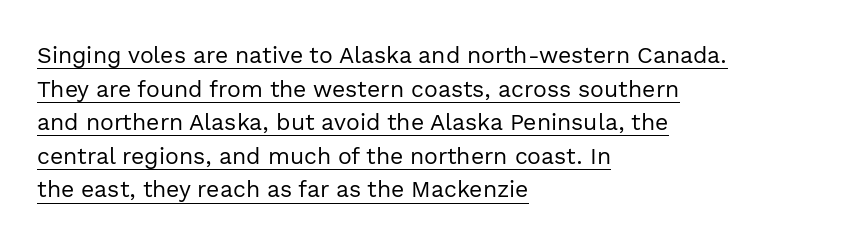
The compositor pushed each line to the left boundary. A typesetter would mark this as roman, not italic. The strokes are not fattened; the text isn't bold. No extra tracking has been applied to these lines. The specimen includes a rule beneath the text block's lines.
